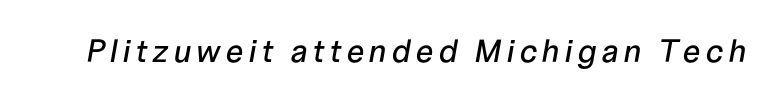
Q: Is the text italic (slanted)? A: Yes, it leans right by about 10 degrees.
Q: Is the text underlined? A: No.
Q: Width (condensed, normal, or wide)? A: Normal.
Q: Stroke contrast? A: Low.
Q: x-height? A: Medium.
Q: Monospaced? A: No.
